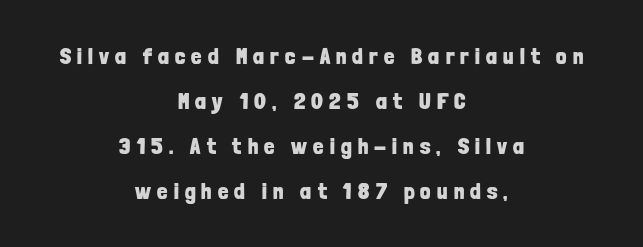
The image shows 23 px bold type, upright; set centered, loose line spacing (1.95x), unusually wide letter spacing (+0.27 em), not underlined.
